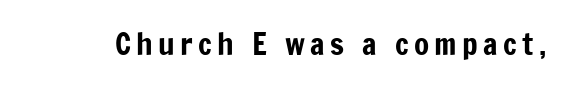
{"serif": "no", "italic": "no", "width": "condensed", "stroke_contrast": "low", "x_height": "medium", "monospaced": "no", "underline": "no", "glyph_px": 31}
